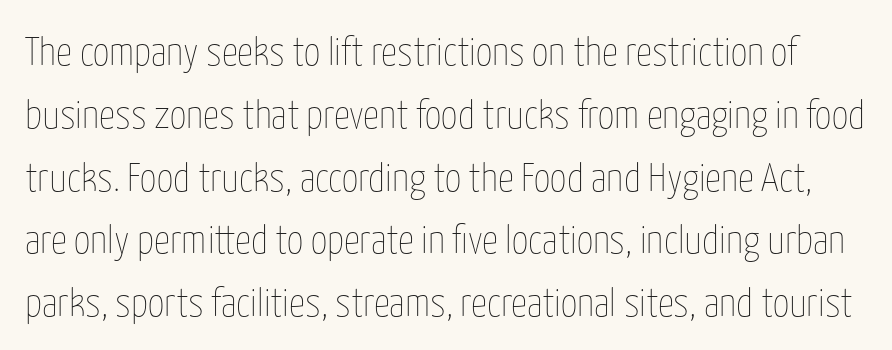
Each stroke keeps to a modest, everyday thickness or less. The glyphs are unaccompanied by any horizontal stroke below them. These lines keep a tight, regular rhythm from letter to letter. Ascenders rise straight up at ninety degrees. The rendering uses a moderate line-height, typical for paragraphs. The passage shown is typed in a proportional face where columns would drift.
